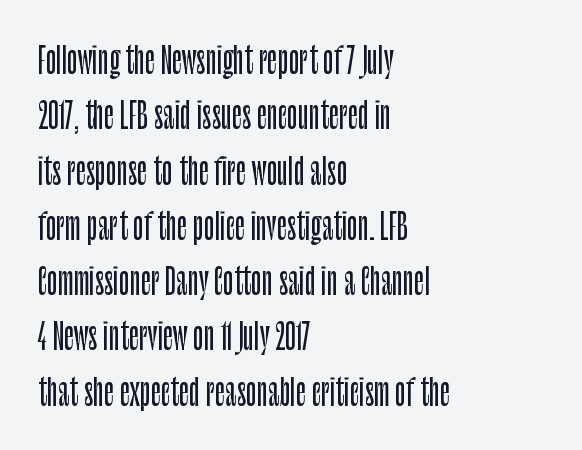
The designer went with a sans here, leaving each stem footless. The typography opts for an upright posture over an oblique one. If you measured baseline to baseline, you'd find a middling distance. Proportional: the letters do not fall into vertical columns.
